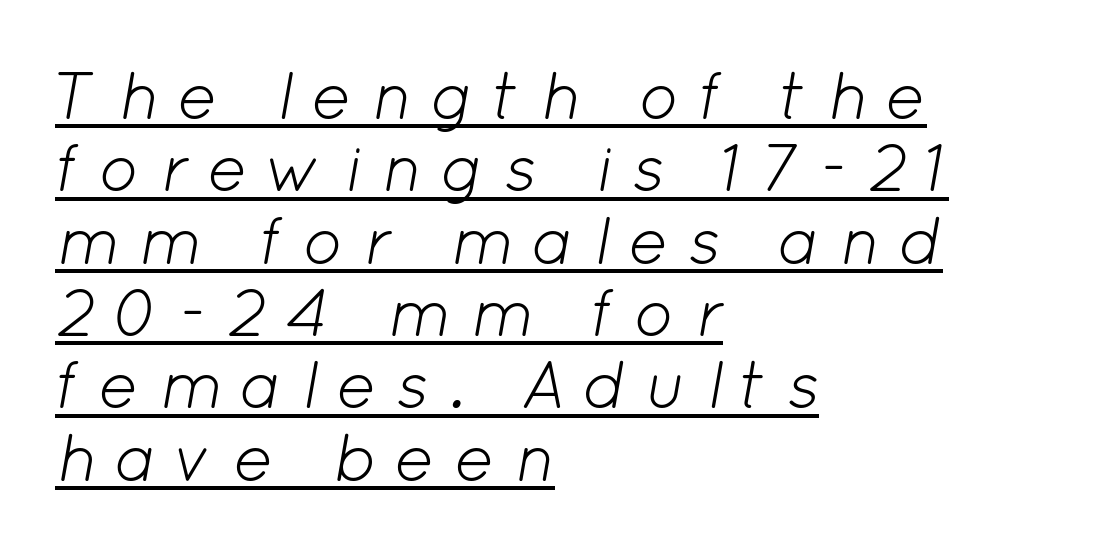
Q: Is the text bold? A: No.
Q: Is the text italic (slanted)? A: Yes, it leans right by about 12 degrees.
Q: Is the text underlined? A: Yes.
Q: How is the paragraph aligned? A: Left-aligned.
Q: Is the spacing between letters normal or unusually wide? A: Unusually wide.
Q: Is the spacing between lines tight, normal or loose? A: Tight.
Q: Width (condensed, normal, or wide)? A: Normal.
Q: Stroke contrast? A: Low.
Q: x-height? A: Medium.
Q: Monospaced? A: No.
